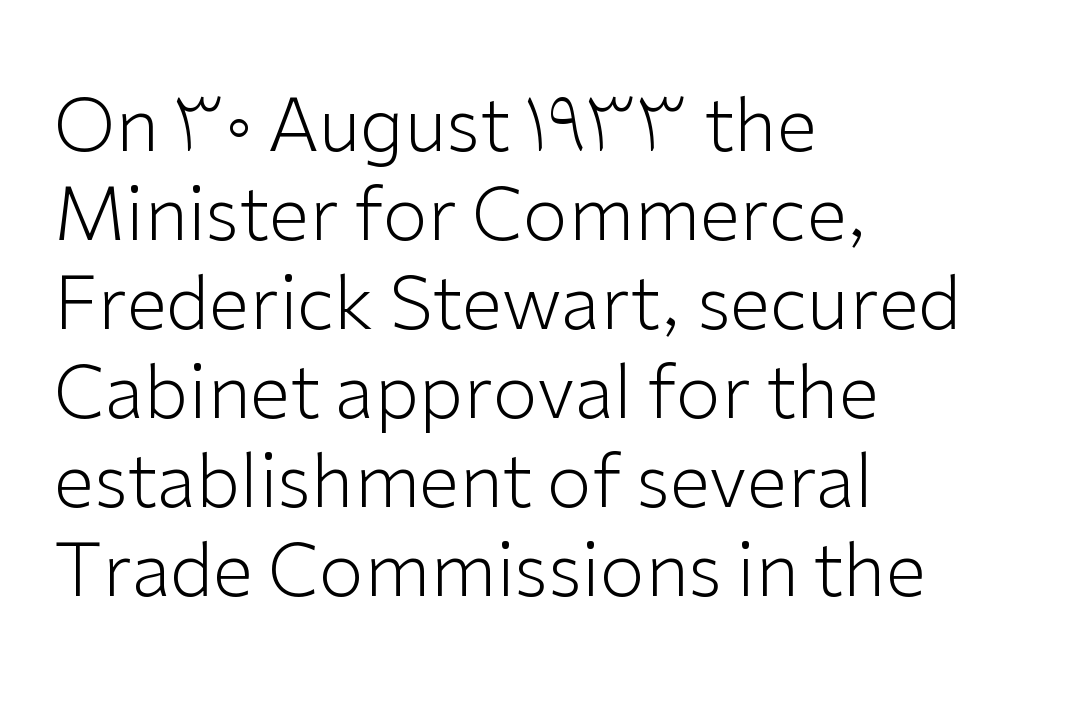
The image shows 73 px light sans-serif type, upright; set left-aligned, line spacing 1.22x, normal letter spacing, not underlined; low stroke contrast and a medium x-height.
